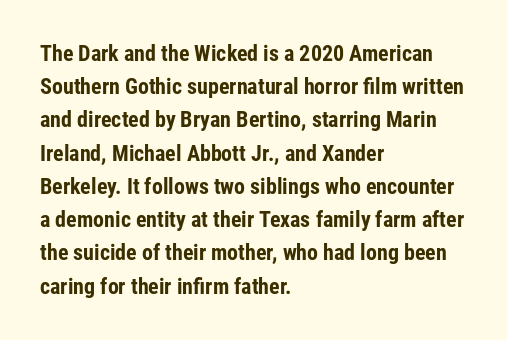
{"italic": "no", "bold": "yes", "underline": "no", "align": "left", "line_spacing": "normal", "line_spacing_ratio": 1.51, "letter_spacing": "normal", "letter_spacing_em": 0.0, "glyph_px": 22}
